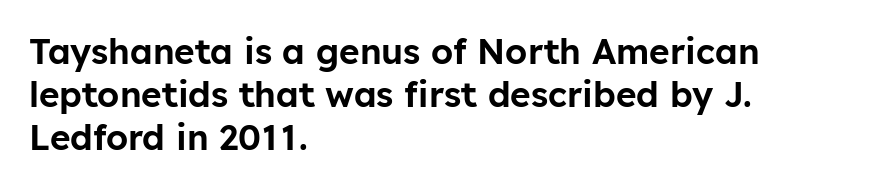
{"serif": "no", "italic": "no", "width": "normal", "stroke_contrast": "low", "x_height": "medium", "monospaced": "no", "underline": "no", "align": "left", "line_spacing_ratio": 1.23, "letter_spacing": "normal", "letter_spacing_em": 0.0, "glyph_px": 35}
